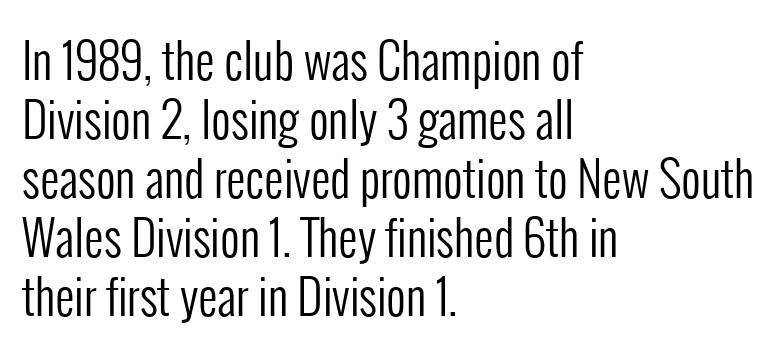
The image shows 48 px regular-weight, condensed sans-serif type, upright; set left-aligned, line spacing 1.23x, normal letter spacing, not underlined; low stroke contrast and a medium x-height.
